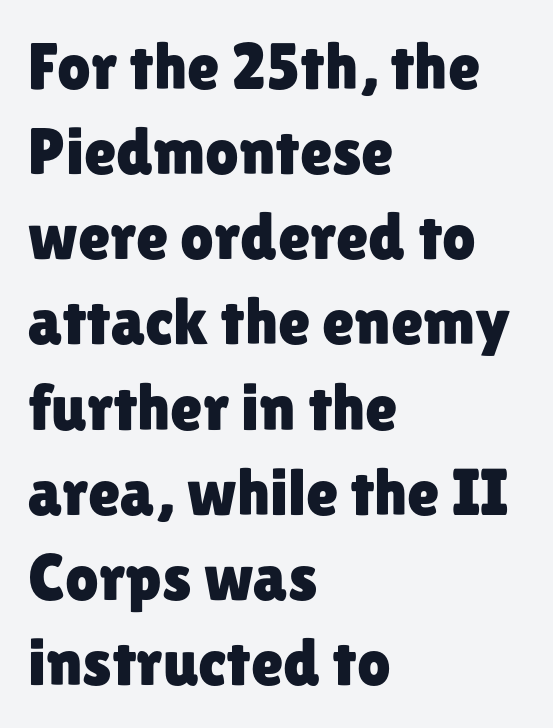
The image shows 66 px sans-serif type, upright; set left-aligned, normal line spacing (1.29x), normal letter spacing, not underlined; low stroke contrast and a medium x-height.
